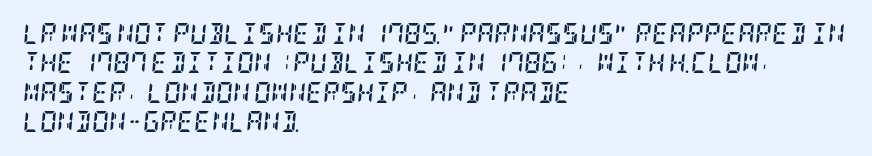
{"italic": "yes", "lean": "right", "slant_degrees": 5, "bold": "yes", "underline": "no", "align": "left", "line_spacing": "normal", "line_spacing_ratio": 1.4, "letter_spacing": "normal", "letter_spacing_em": 0.0, "glyph_px": 21}
